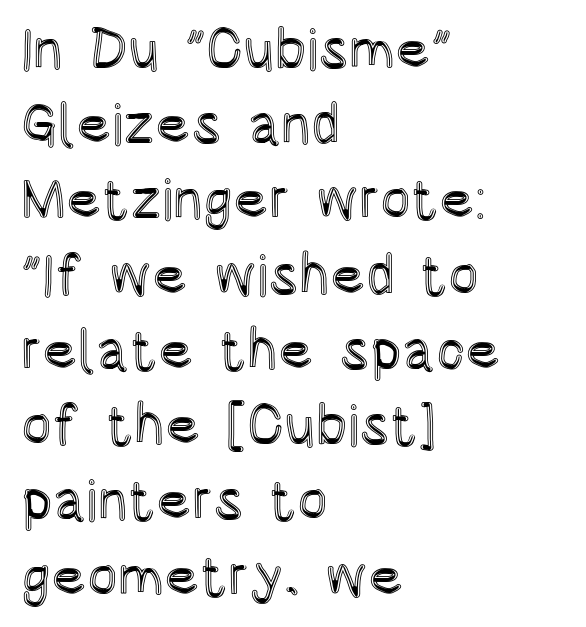
The image shows 57 px condensed type, upright; set left-aligned, normal line spacing (1.32x), normal letter spacing, not underlined; a large x-height.
